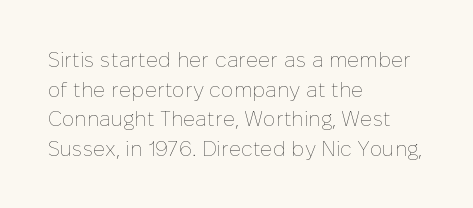
{"italic": "no", "bold": "no", "underline": "no", "align": "left", "line_spacing": "normal", "line_spacing_ratio": 1.41, "letter_spacing": "normal", "letter_spacing_em": 0.0, "glyph_px": 21}
